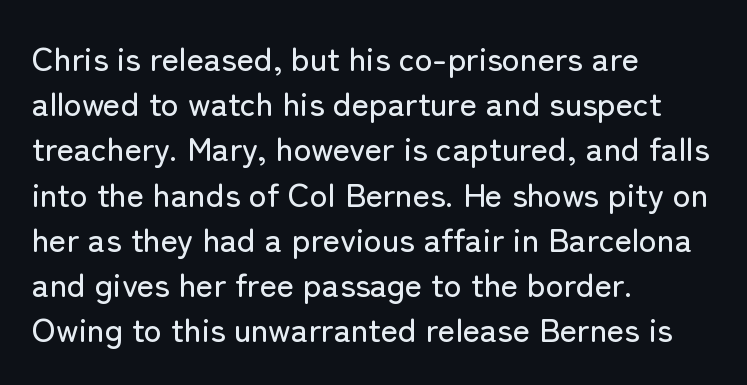
Character widths vary here, with narrow letters taking less room than wide ones. A clean baseline with only descenders dipping below it. Horizontal alignment here is leftward, the default for most running prose. How would I describe the line gaps? Plain and ordinary.
